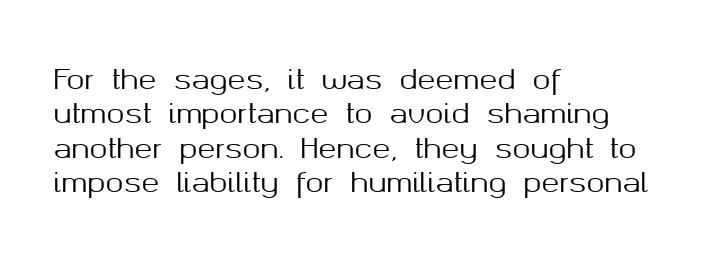
Do the letters lean? They stand straight. Lines of text with bare space underneath. The passage shown stacks its lines at a standard gap. Casual observation: everything's shoved over to the left.
